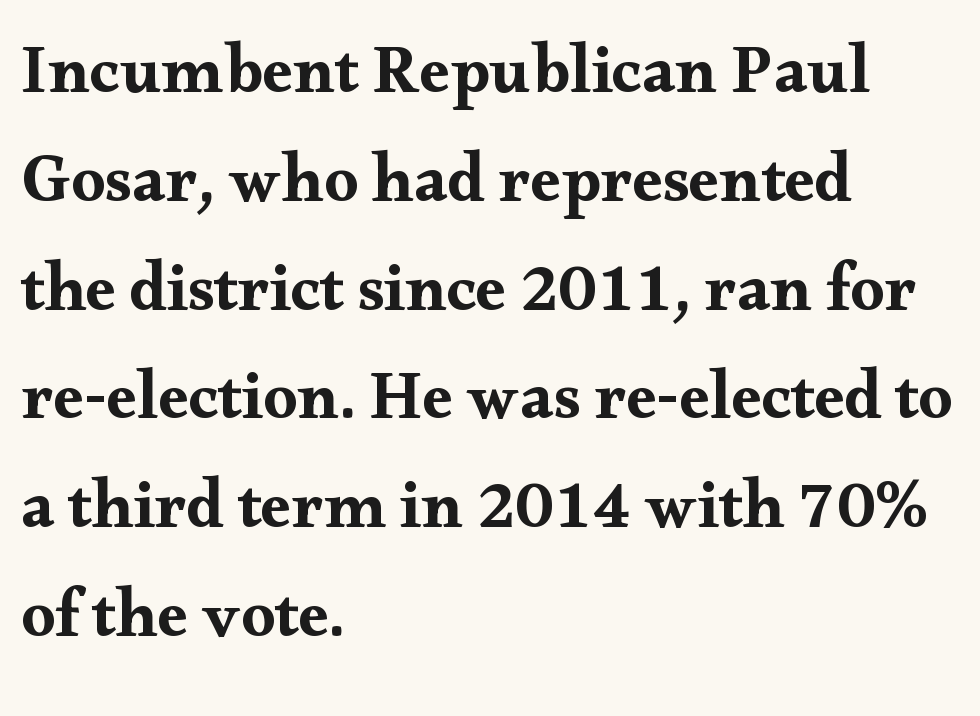
{"serif": "yes", "italic": "no", "width": "wide", "stroke_contrast": "medium", "x_height": "small", "monospaced": "no", "underline": "no", "align": "left", "line_spacing": "normal", "line_spacing_ratio": 1.6, "letter_spacing": "normal", "letter_spacing_em": 0.0, "glyph_px": 68}
